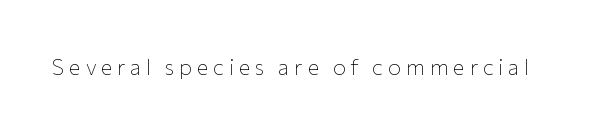
Q: Is the text bold? A: No.
Q: Is the text italic (slanted)? A: No, it is upright.
Q: Is the text underlined? A: No.
Q: Is the spacing between letters normal or unusually wide? A: Unusually wide.
